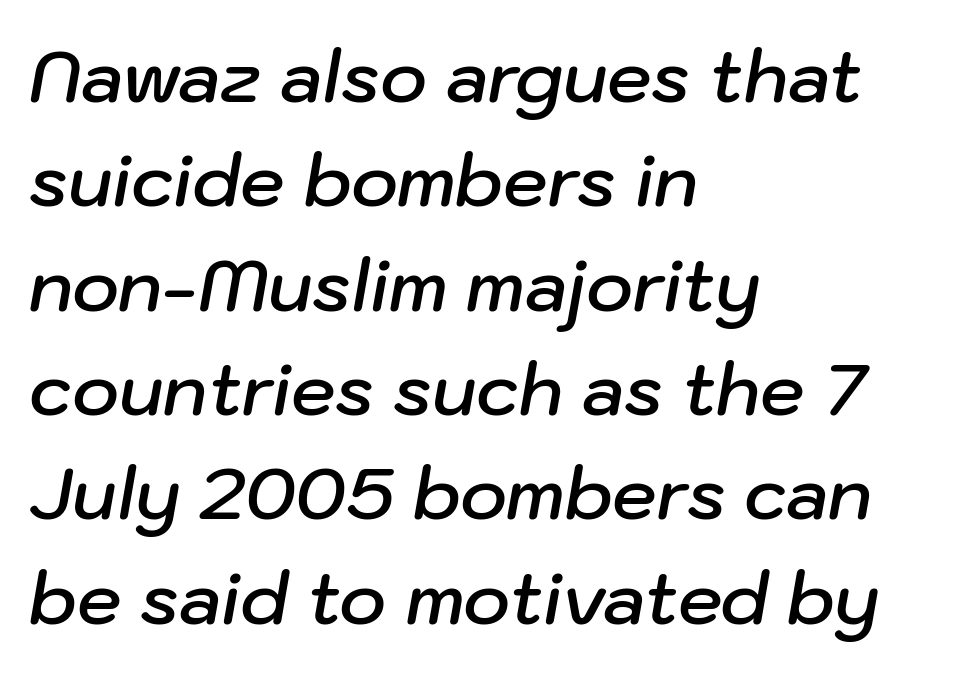
{"italic": "yes", "lean": "right", "slant_degrees": 10, "bold": "semi", "weight": "semibold", "width": "normal", "stroke_contrast": "low", "x_height": "medium", "monospaced": "no", "underline": "no", "align": "left", "line_spacing": "normal", "line_spacing_ratio": 1.47, "letter_spacing": "normal", "letter_spacing_em": 0.0, "glyph_px": 71}
